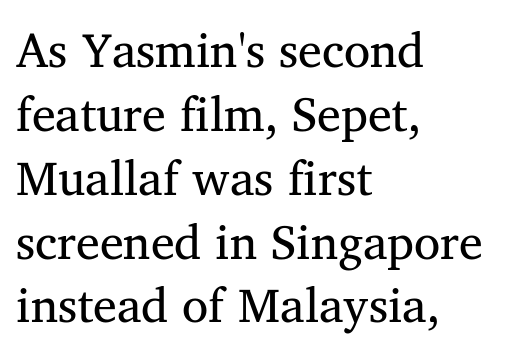
Q: Is the text bold? A: No.
Q: Is the typeface a serif or a sans-serif typeface? A: Serif.
Q: Is the text underlined? A: No.
Q: How is the paragraph aligned? A: Left-aligned.
Q: Is the spacing between letters normal or unusually wide? A: Normal.
Q: Is the spacing between lines tight, normal or loose? A: Normal.
Q: Width (condensed, normal, or wide)? A: Normal.
Q: Stroke contrast? A: Medium.
Q: x-height? A: Medium.
Q: Monospaced? A: No.
